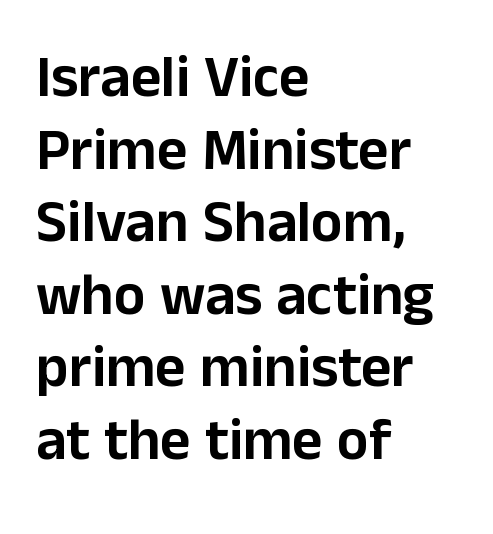
Q: Is the text italic (slanted)? A: No, it is upright.
Q: Is the typeface a serif or a sans-serif typeface? A: Sans-serif.
Q: Is the text underlined? A: No.
Q: How is the paragraph aligned? A: Left-aligned.
Q: Is the spacing between letters normal or unusually wide? A: Normal.
Q: Width (condensed, normal, or wide)? A: Normal.
Q: Stroke contrast? A: Low.
Q: x-height? A: Medium.
Q: Monospaced? A: No.
